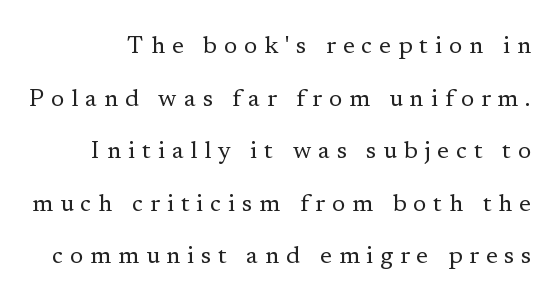
Q: Is the text bold? A: No.
Q: Is the text italic (slanted)? A: No, it is upright.
Q: Is the text underlined? A: No.
Q: Is the spacing between letters normal or unusually wide? A: Unusually wide.
Q: Is the spacing between lines tight, normal or loose? A: Loose.
